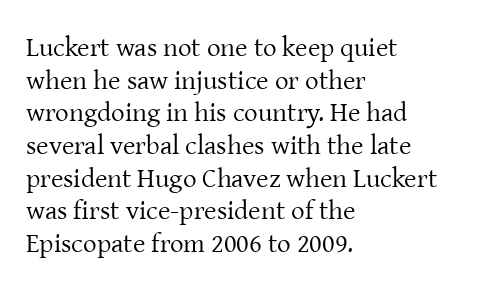
The image shows 27 px text type, upright; set left-aligned, line spacing 1.21x, normal letter spacing, not underlined.
